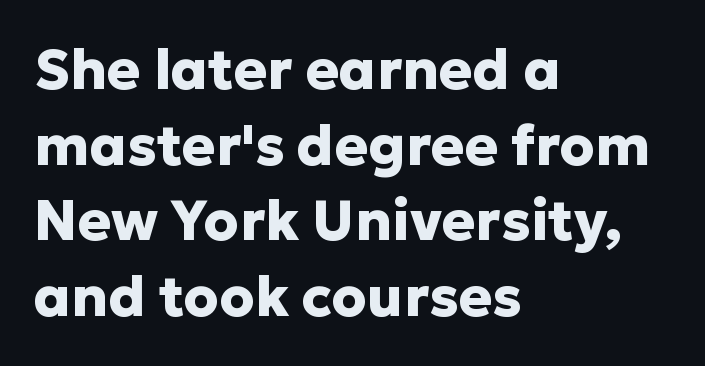
Q: Is the text bold? A: Yes.
Q: Is the text italic (slanted)? A: No, it is upright.
Q: Is the typeface a serif or a sans-serif typeface? A: Sans-serif.
Q: Is the text underlined? A: No.
Q: How is the paragraph aligned? A: Left-aligned.
Q: Is the spacing between letters normal or unusually wide? A: Normal.
Q: Is the spacing between lines tight, normal or loose? A: Normal.
Q: Width (condensed, normal, or wide)? A: Normal.
Q: Stroke contrast? A: Low.
Q: x-height? A: Medium.
Q: Monospaced? A: No.
